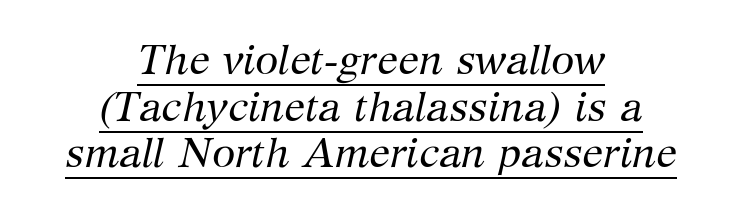
{"serif": "yes", "italic": "yes", "lean": "right", "slant_degrees": 12, "bold": "no", "weight": "regular", "width": "normal", "stroke_contrast": "medium", "x_height": "medium", "monospaced": "no", "underline": "yes", "align": "center", "line_spacing": "tight", "line_spacing_ratio": 1.11, "letter_spacing": "normal", "letter_spacing_em": 0.0, "glyph_px": 42}
